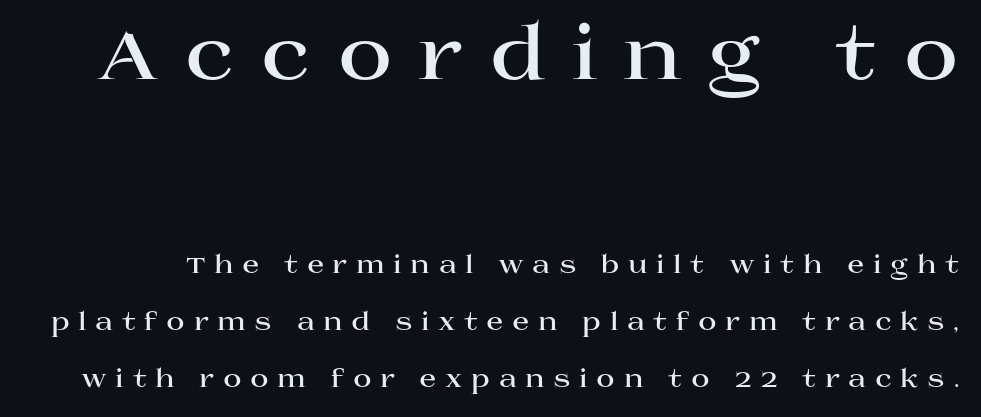
The image shows 75 px bold, wide serif type, upright; set loose line spacing (2.29x), unusually wide letter spacing (+0.34 em), not underlined; the first (top) block is 3.0x larger; high stroke contrast and a large x-height.
